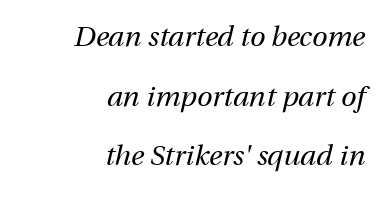
The image shows 28 px regular-weight type, italic (leaning right); set right-aligned, loose line spacing (2.13x), normal letter spacing, not underlined; medium stroke contrast and a medium x-height.
